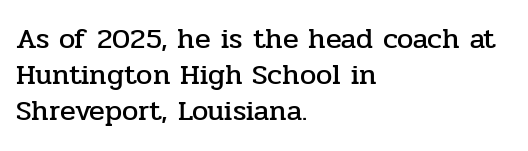
The image shows 29 px serif type, upright; set left-aligned, normal line spacing (1.25x), normal letter spacing, not underlined; low stroke contrast and a medium x-height.
